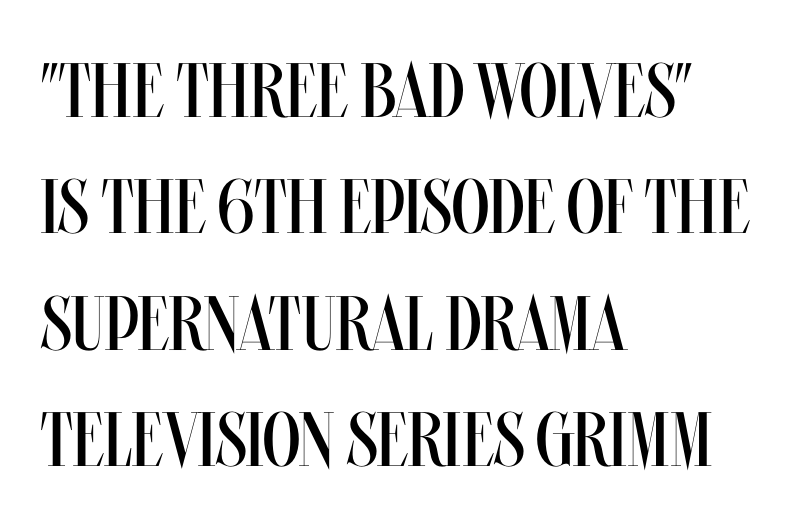
The rows are spaced the way most documents space them. Rule under the text: the space is simply empty. Caption: standard tracking, unaltered. The face used here is proportionally spaced, like ordinary book or web type. Vertical stems look standard width or narrower in stroke.
